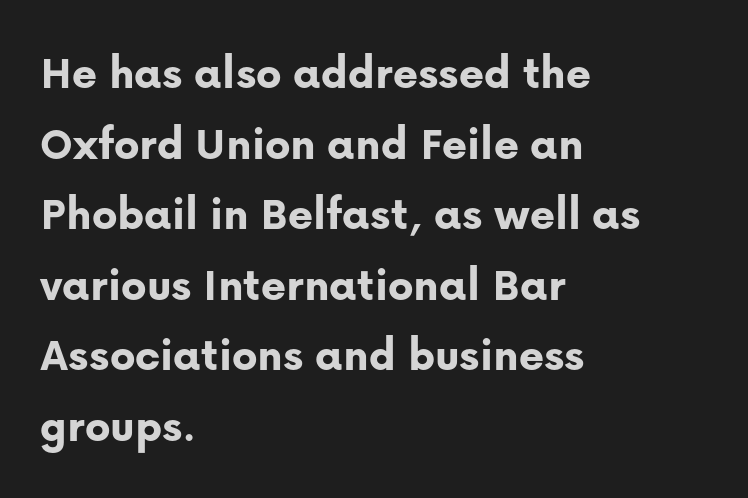
Q: Is the text bold? A: Yes.
Q: Is the text italic (slanted)? A: No, it is upright.
Q: Is the typeface a serif or a sans-serif typeface? A: Sans-serif.
Q: Is the text underlined? A: No.
Q: How is the paragraph aligned? A: Left-aligned.
Q: Is the spacing between letters normal or unusually wide? A: Normal.
Q: Is the spacing between lines tight, normal or loose? A: Normal.
Q: Width (condensed, normal, or wide)? A: Normal.
Q: Stroke contrast? A: Low.
Q: x-height? A: Medium.
Q: Monospaced? A: No.
